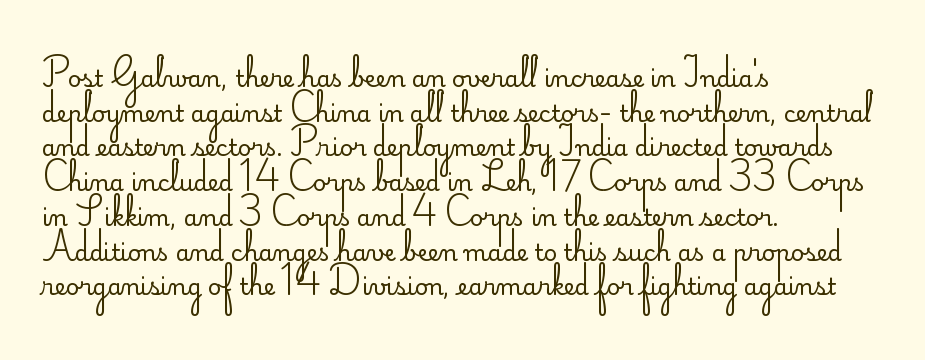
Vertical strokes here are truly vertical. Is the block centered? No — it sits flush against the left margin. Standard letterfit; no display-style spreading of the glyphs. This is not heavy type; no bold has been used.
